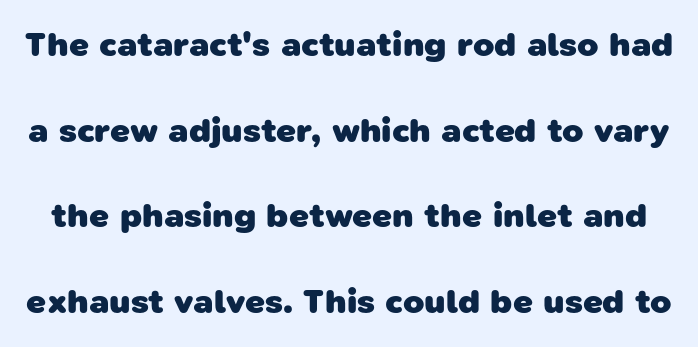
The image shows 35 px heavy sans-serif type; set loose line spacing (2.45x), normal letter spacing, not underlined; low stroke contrast and a medium x-height.
